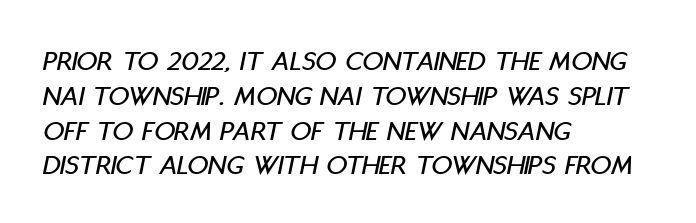
Q: Is the text italic (slanted)? A: Yes, it leans right by about 11 degrees.
Q: Is the text underlined? A: No.
Q: How is the paragraph aligned? A: Left-aligned.
Q: Is the spacing between letters normal or unusually wide? A: Normal.
Q: Width (condensed, normal, or wide)? A: Condensed.
Q: Stroke contrast? A: Low.
Q: x-height? A: Large.
Q: Monospaced? A: No.
